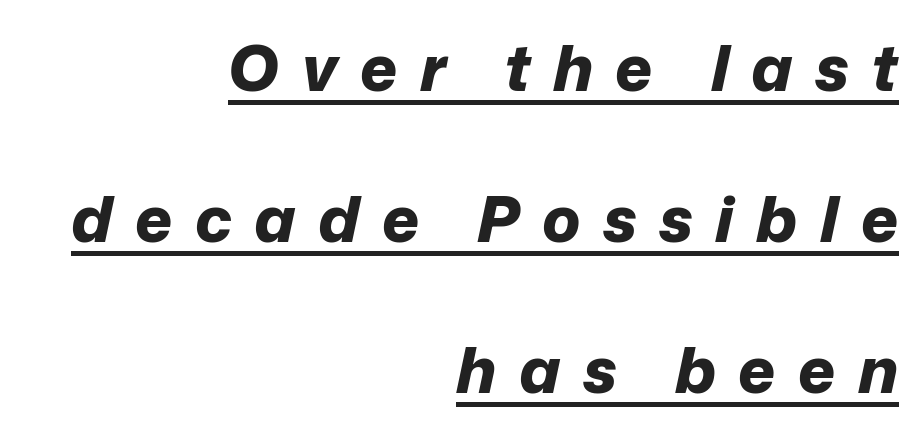
{"italic": "yes", "lean": "right", "slant_degrees": 12, "bold": "yes", "weight": "bold", "width": "normal", "stroke_contrast": "low", "x_height": "medium", "monospaced": "no", "underline": "yes", "align": "right", "line_spacing": "loose", "line_spacing_ratio": 2.36, "letter_spacing": "wide", "letter_spacing_em": 0.35, "glyph_px": 64}
